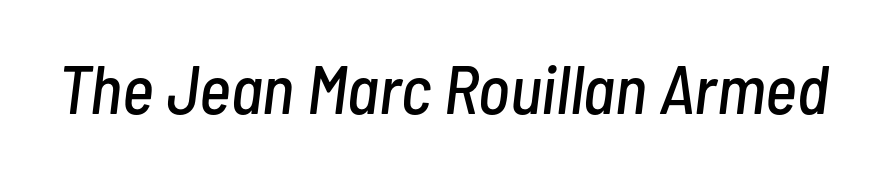
Each word holds together tightly as a unit, with standard inter-letter gaps. Looks like regular typesetting: each glyph gets only the width it needs. The space directly below the letters is spotless. Every character sits at an angle, as italics do.
